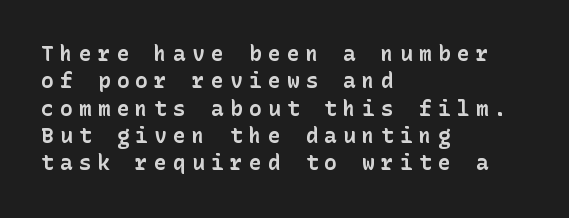
Q: Is the text bold? A: Yes.
Q: Is the text italic (slanted)? A: No, it is upright.
Q: Is the text underlined? A: No.
Q: How is the paragraph aligned? A: Left-aligned.
Q: Is the spacing between letters normal or unusually wide? A: Unusually wide.
Q: Is the spacing between lines tight, normal or loose? A: Normal.
